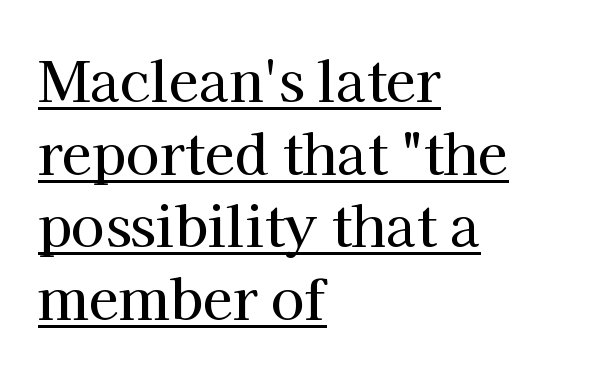
{"serif": "yes", "italic": "no", "width": "normal", "stroke_contrast": "high", "x_height": "medium", "monospaced": "no", "underline": "yes", "align": "left", "line_spacing": "normal", "line_spacing_ratio": 1.32, "letter_spacing": "normal", "letter_spacing_em": 0.0, "glyph_px": 55}
